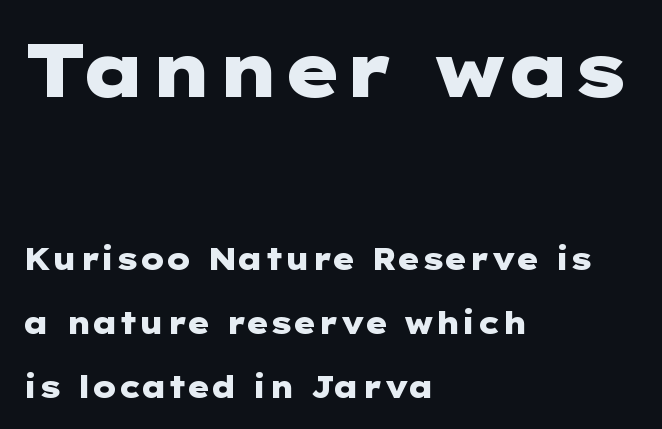
{"serif": "no", "italic": "no", "bold": "yes", "weight": "heavy", "width": "wide", "stroke_contrast": "low", "x_height": "medium", "underline": "no", "align": "left", "line_spacing": "loose", "line_spacing_ratio": 2.13, "letter_spacing": "normal", "letter_spacing_em": 0.0, "larger_block": "first", "size_ratio": 2.47, "glyph_px": 74}
